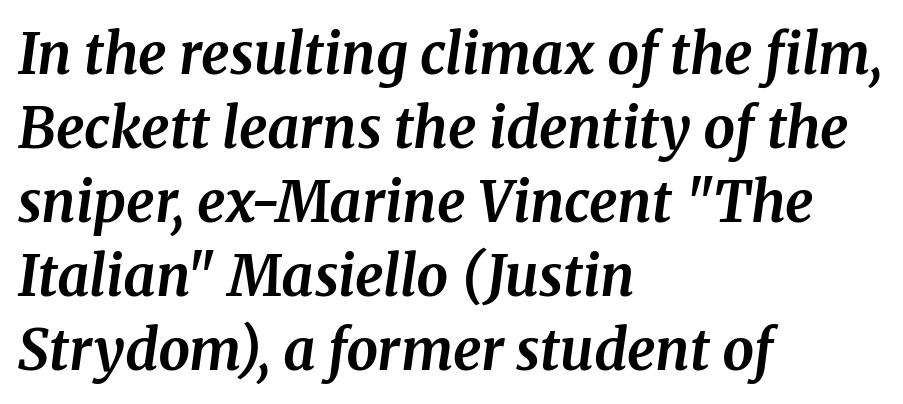
{"serif": "yes", "italic": "yes", "lean": "right", "slant_degrees": 8, "bold": "yes", "weight": "bold", "width": "normal", "stroke_contrast": "medium", "x_height": "medium", "monospaced": "no", "underline": "no", "align": "left", "line_spacing": "normal", "line_spacing_ratio": 1.32, "letter_spacing": "normal", "letter_spacing_em": 0.0, "glyph_px": 56}
